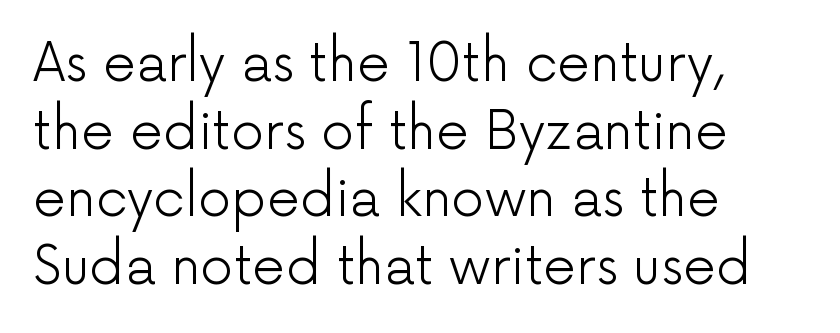
Quick note: not italic, upright. Line starts are locked; line ends wander. The typesetting does not lean heavy: it is not bold. Students, observe: this is what conventionally led text looks like. Nobody touched the tracking dial on this one. These lines are rendered in a variable-pitch font.
